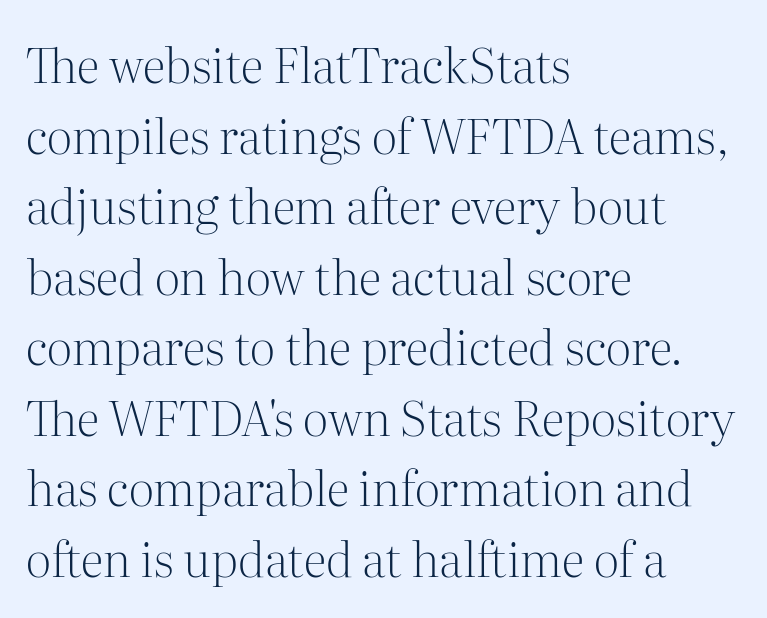
Q: Is the text bold? A: No.
Q: Is the text italic (slanted)? A: No, it is upright.
Q: Is the typeface a serif or a sans-serif typeface? A: Serif.
Q: Is the text underlined? A: No.
Q: How is the paragraph aligned? A: Left-aligned.
Q: Is the spacing between letters normal or unusually wide? A: Normal.
Q: Is the spacing between lines tight, normal or loose? A: Normal.
Q: Width (condensed, normal, or wide)? A: Normal.
Q: Stroke contrast? A: Medium.
Q: x-height? A: Medium.
Q: Monospaced? A: No.
